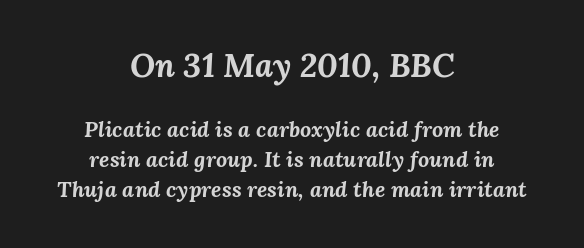
Q: Is the text bold? A: Yes.
Q: Is the text italic (slanted)? A: Yes, it leans right by about 3 degrees.
Q: Is the text underlined? A: No.
Q: How is the paragraph aligned? A: Centered.
Q: Is the spacing between letters normal or unusually wide? A: Normal.
Q: Is the spacing between lines tight, normal or loose? A: Normal.
Q: Which block of text is set in a larger size, the first (top) or the second (bottom)? A: The first (top) one.
Q: Width (condensed, normal, or wide)? A: Normal.
Q: Stroke contrast? A: Medium.
Q: x-height? A: Medium.
Q: Monospaced? A: No.
